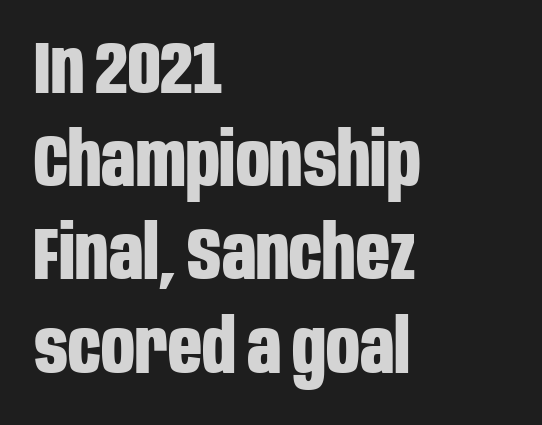
The image shows 74 px bold, condensed sans-serif type, upright; set left-aligned, normal line spacing (1.26x), normal letter spacing, not underlined; low stroke contrast and a large x-height.
